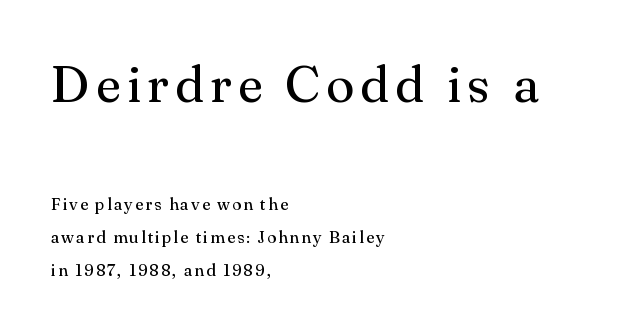
{"serif": "yes", "italic": "no", "bold": "no", "weight": "regular", "width": "normal", "stroke_contrast": "medium", "x_height": "small", "monospaced": "no", "underline": "no", "align": "left", "line_spacing": "loose", "line_spacing_ratio": 1.93, "larger_block": "first", "size_ratio": 3.06, "glyph_px": 52}
